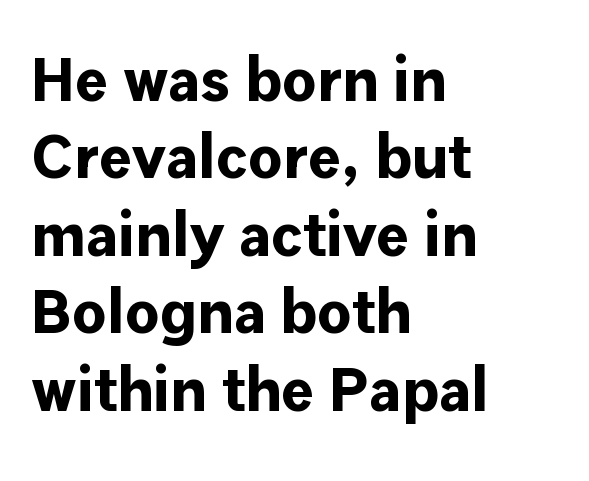
The image shows 62 px bold sans-serif type, upright; set left-aligned, normal line spacing (1.25x), normal letter spacing, not underlined; low stroke contrast and a medium x-height.
